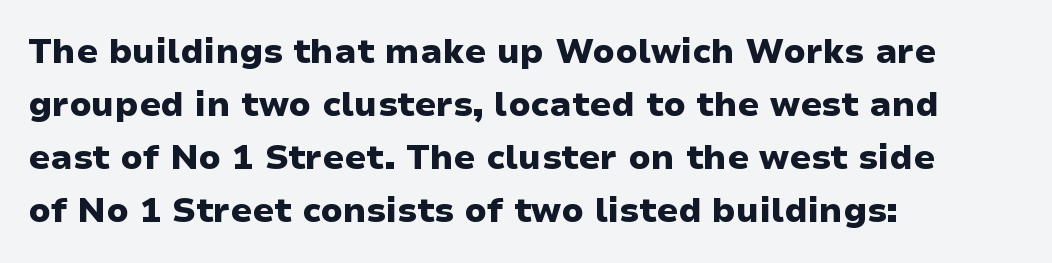
Spacing between characters is what you'd get straight out of the box. The passage shown is emphatically bold. If you drew a line through each stem, it would be perfectly vertical. Honestly, there is no underline to notice here at all. The text was rendered using a sans face with plain stroke endings. How would I describe the line gaps? Plain and ordinary.
